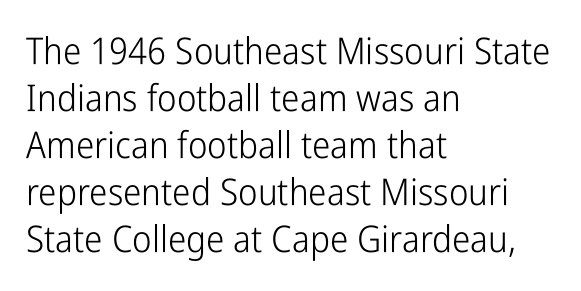
Q: Is the text bold? A: No.
Q: Is the text italic (slanted)? A: No, it is upright.
Q: Is the typeface a serif or a sans-serif typeface? A: Sans-serif.
Q: Is the text underlined? A: No.
Q: How is the paragraph aligned? A: Left-aligned.
Q: Is the spacing between letters normal or unusually wide? A: Normal.
Q: Is the spacing between lines tight, normal or loose? A: Normal.
Q: Width (condensed, normal, or wide)? A: Condensed.
Q: Stroke contrast? A: Low.
Q: x-height? A: Medium.
Q: Monospaced? A: No.
